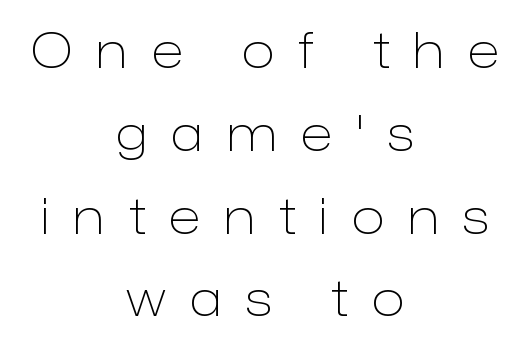
Stem width sits at or under what a default text font uses. This sample uses a sans-serif face. The passage shown has open, widely tracked lettering throughout. Beneath every word, the page is bare. Posture: upright roman. This sample has the flowing, uneven cadence of proportional lettering.
